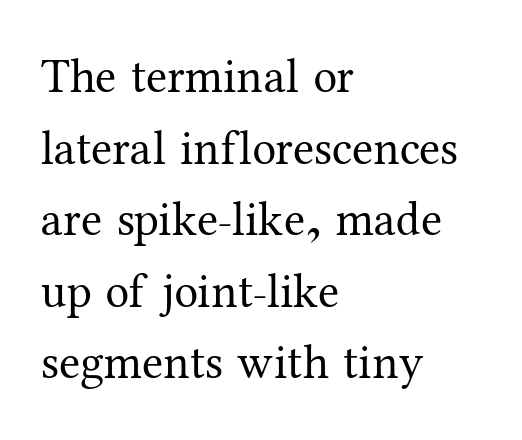
Q: Is the text bold? A: No.
Q: Is the text italic (slanted)? A: No, it is upright.
Q: Is the typeface a serif or a sans-serif typeface? A: Serif.
Q: Is the text underlined? A: No.
Q: How is the paragraph aligned? A: Left-aligned.
Q: Is the spacing between letters normal or unusually wide? A: Normal.
Q: Is the spacing between lines tight, normal or loose? A: Normal.
Q: Width (condensed, normal, or wide)? A: Normal.
Q: Stroke contrast? A: Medium.
Q: x-height? A: Medium.
Q: Monospaced? A: No.
